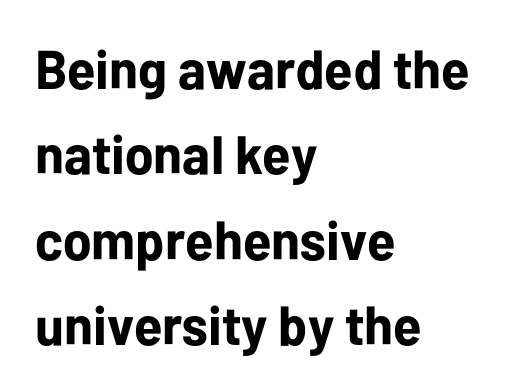
The image shows 54 px bold sans-serif type, upright; set left-aligned, normal line spacing (1.58x), normal letter spacing, not underlined; low stroke contrast and a medium x-height.
